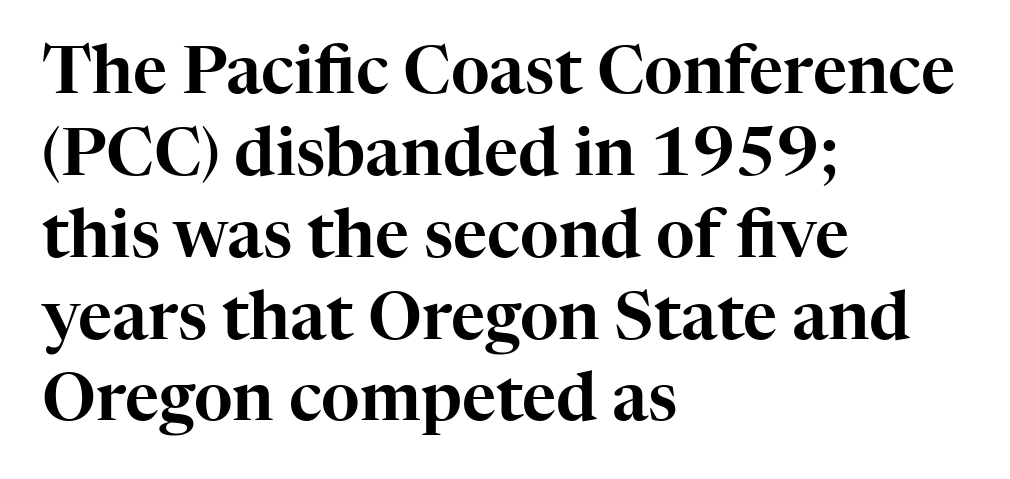
The image shows 66 px serif type, upright; set left-aligned, line spacing 1.24x, normal letter spacing, not underlined; high stroke contrast and a medium x-height.
